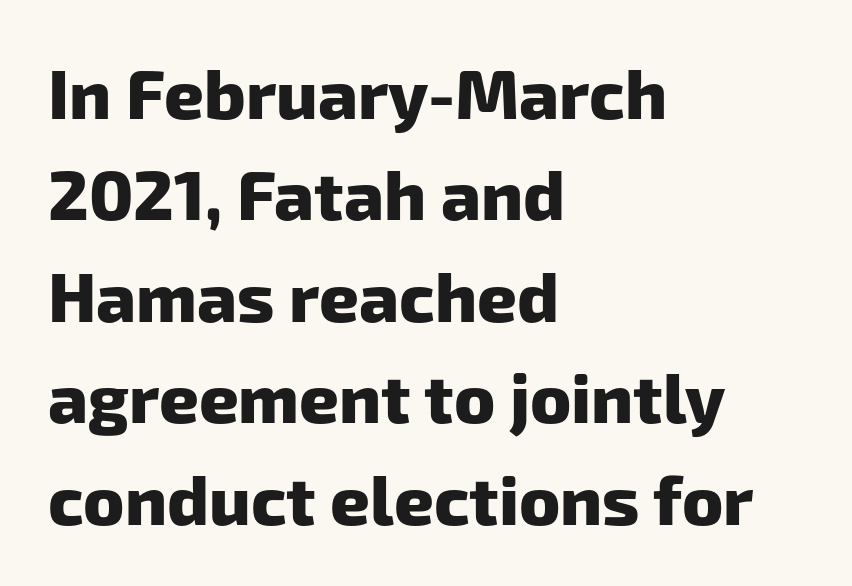
{"serif": "no", "bold": "yes", "weight": "heavy", "width": "normal", "stroke_contrast": "low", "x_height": "medium", "monospaced": "no", "underline": "no", "align": "left", "line_spacing": "normal", "line_spacing_ratio": 1.47, "letter_spacing": "normal", "letter_spacing_em": 0.0, "glyph_px": 69}
